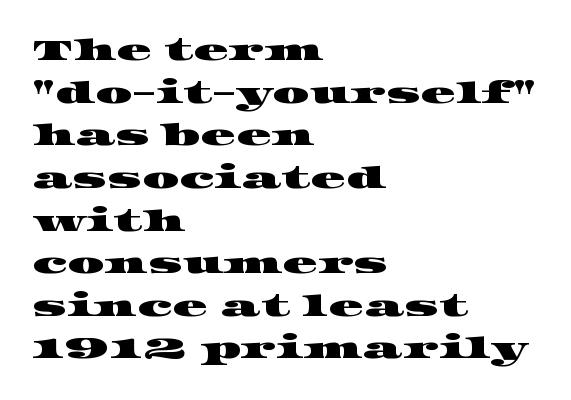
{"serif": "yes", "width": "wide", "stroke_contrast": "high", "x_height": "large", "monospaced": "no", "underline": "no", "align": "left", "line_spacing": "normal", "line_spacing_ratio": 1.47, "letter_spacing": "normal", "letter_spacing_em": 0.0, "glyph_px": 29}
